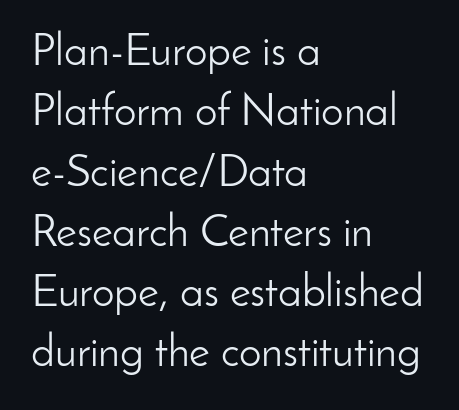
Is there any slant? The stems are plumb. Nothing sits at the stroke ends, so this counts as sans-serif. Words float on clear page, feet unadorned. The passage shown is typed in a proportional face where columns would drift. These lines are set flush left with a ragged right edge. Evenly set lines give the paragraph a standard silhouette.
